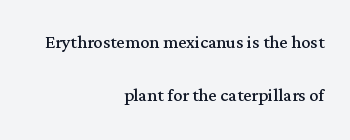
The image shows 23 px text type, upright; set right-aligned, loose line spacing (2.32x), normal letter spacing, not underlined.
